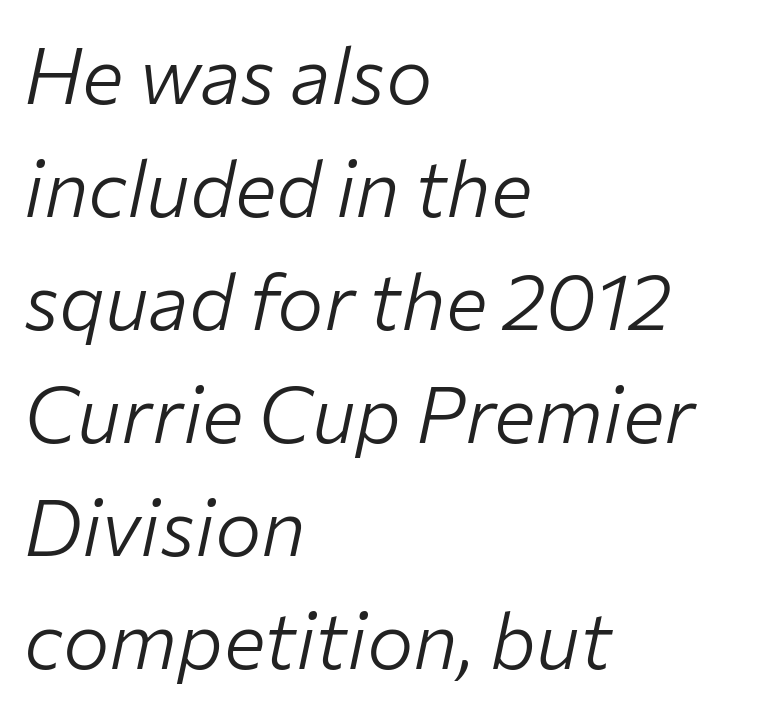
{"italic": "yes", "lean": "right", "slant_degrees": 12, "bold": "no", "weight": "light", "width": "normal", "stroke_contrast": "low", "x_height": "medium", "monospaced": "no", "underline": "no", "align": "left", "line_spacing": "normal", "line_spacing_ratio": 1.45, "letter_spacing": "normal", "letter_spacing_em": 0.0, "glyph_px": 78}
